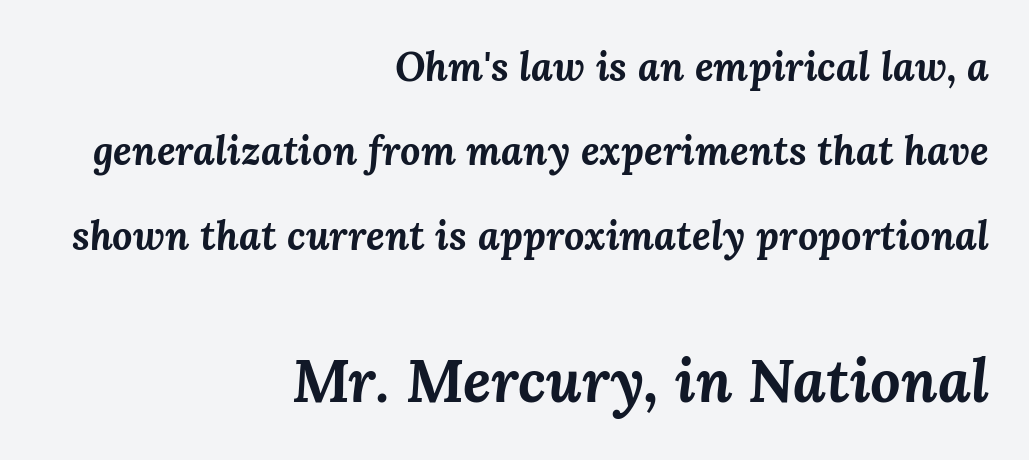
The lines are quadded right. Default kerning and tracking; the words read as compact shapes. The second block has been scaled up relative to the first. Quick note: interline space is abundant.
